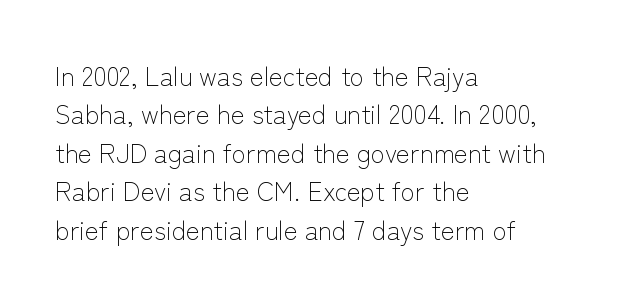
Q: Is the text bold? A: No.
Q: Is the text italic (slanted)? A: No, it is upright.
Q: Is the text underlined? A: No.
Q: How is the paragraph aligned? A: Left-aligned.
Q: Is the spacing between letters normal or unusually wide? A: Normal.
Q: Is the spacing between lines tight, normal or loose? A: Normal.
